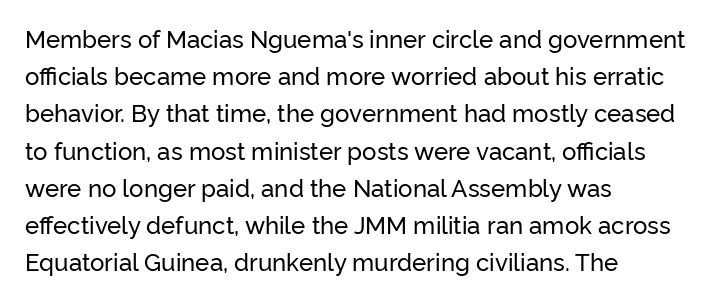
The image shows 24 px text type, upright; set left-aligned, normal line spacing (1.55x), normal letter spacing, not underlined.
